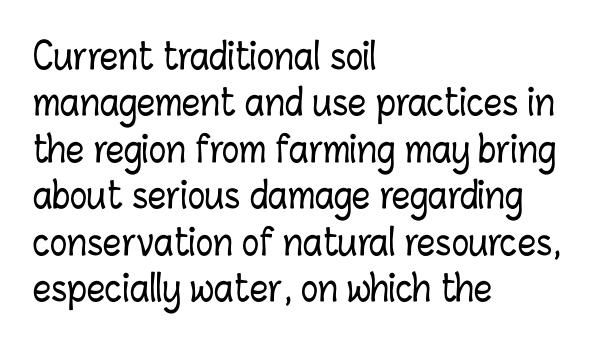
{"italic": "no", "width": "condensed", "stroke_contrast": "low", "x_height": "medium", "monospaced": "no", "underline": "no", "align": "left", "line_spacing": "normal", "line_spacing_ratio": 1.29, "letter_spacing": "normal", "letter_spacing_em": 0.0, "glyph_px": 36}
